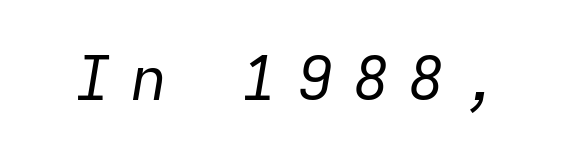
Q: Is the text bold? A: No.
Q: Is the text italic (slanted)? A: Yes, it leans right by about 9 degrees.
Q: Is the text underlined? A: No.
Q: Is the spacing between letters normal or unusually wide? A: Unusually wide.
Q: Width (condensed, normal, or wide)? A: Normal.
Q: Stroke contrast? A: Low.
Q: x-height? A: Medium.
Q: Monospaced? A: Yes.
